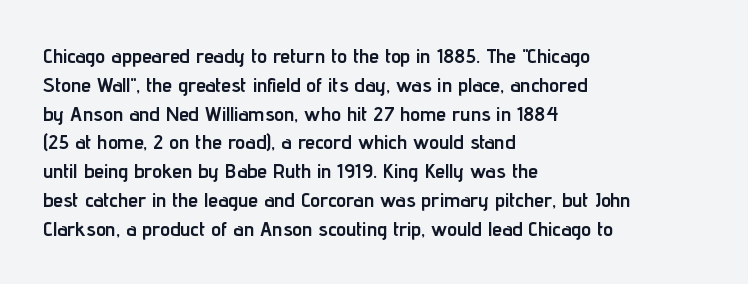
The image shows 20 px bold type, upright; set left-aligned, normal line spacing (1.44x), normal letter spacing, not underlined.
